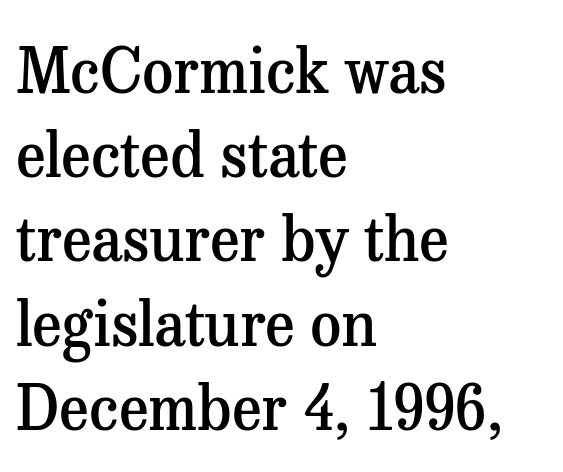
This is roman type, the default non-slanted kind. The words here are not underlined. Quick note: interline space is typical. You could not count columns in this text — the font is proportionally spaced. The glyphs in this specimen are seriffed. Leftover space on each line is placed entirely after the last word.
